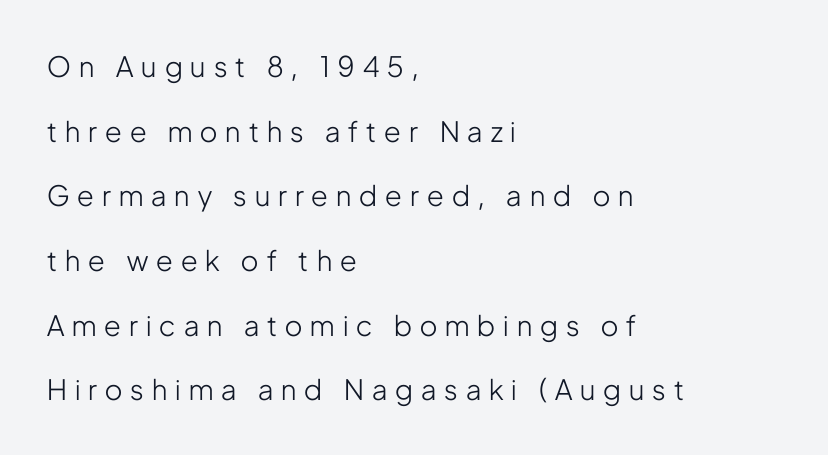
{"serif": "no", "italic": "no", "bold": "no", "weight": "light", "width": "condensed", "stroke_contrast": "low", "x_height": "medium", "monospaced": "no", "underline": "no", "align": "left", "line_spacing": "loose", "line_spacing_ratio": 2.31, "letter_spacing": "wide", "letter_spacing_em": 0.29, "glyph_px": 28}
